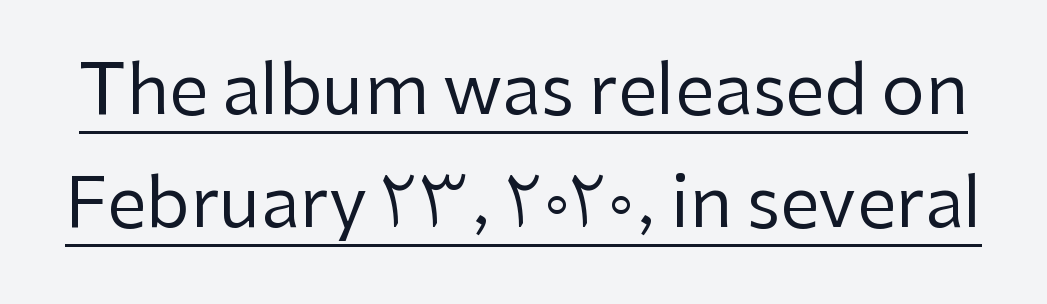
Q: Is the text bold? A: No.
Q: Is the text italic (slanted)? A: No, it is upright.
Q: Is the typeface a serif or a sans-serif typeface? A: Sans-serif.
Q: Is the text underlined? A: Yes.
Q: Is the spacing between letters normal or unusually wide? A: Normal.
Q: Is the spacing between lines tight, normal or loose? A: Normal.
Q: Width (condensed, normal, or wide)? A: Normal.
Q: Stroke contrast? A: Low.
Q: x-height? A: Medium.
Q: Monospaced? A: No.
